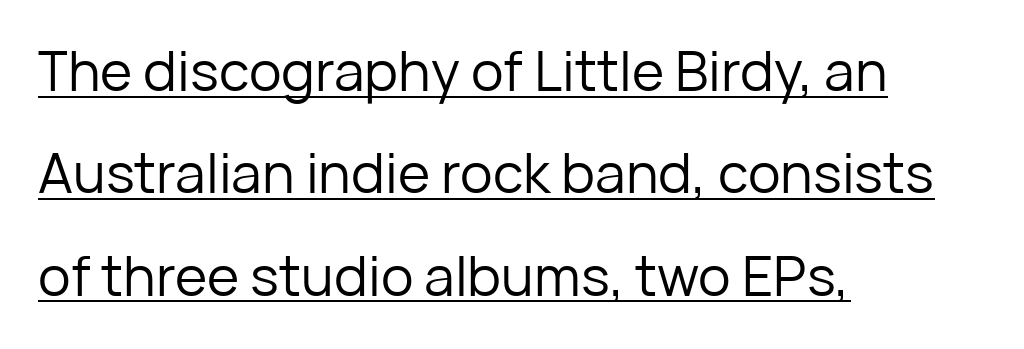
{"serif": "no", "italic": "no", "bold": "no", "weight": "regular", "width": "normal", "stroke_contrast": "low", "x_height": "medium", "monospaced": "no", "underline": "yes", "align": "left", "line_spacing_ratio": 1.86, "letter_spacing": "normal", "letter_spacing_em": 0.0, "glyph_px": 55}
